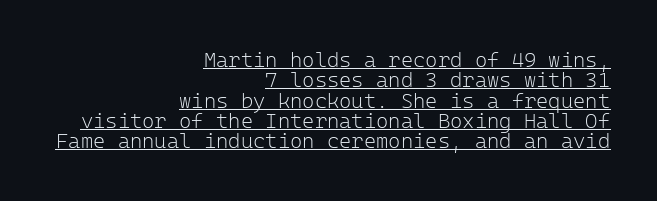
{"italic": "no", "bold": "no", "underline": "yes", "align": "right", "line_spacing": "tight", "line_spacing_ratio": 0.97, "letter_spacing": "normal", "letter_spacing_em": 0.0, "glyph_px": 21}
